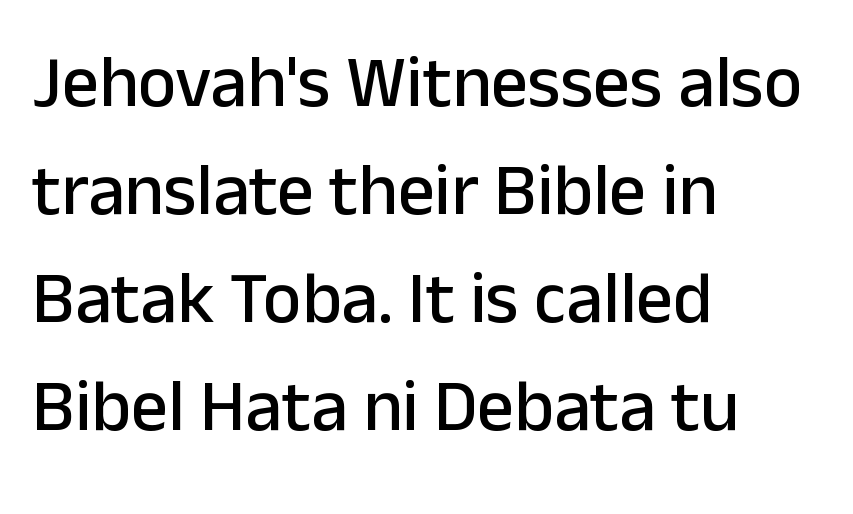
Q: Is the text italic (slanted)? A: No, it is upright.
Q: Is the typeface a serif or a sans-serif typeface? A: Sans-serif.
Q: Is the text underlined? A: No.
Q: How is the paragraph aligned? A: Left-aligned.
Q: Is the spacing between letters normal or unusually wide? A: Normal.
Q: Is the spacing between lines tight, normal or loose? A: Normal.
Q: Width (condensed, normal, or wide)? A: Normal.
Q: Stroke contrast? A: Low.
Q: x-height? A: Medium.
Q: Monospaced? A: No.
